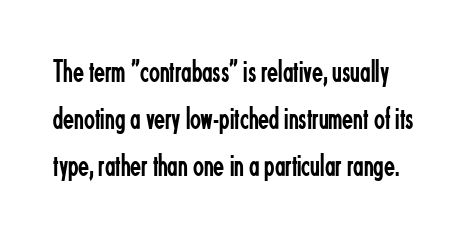
Q: Is the text bold? A: No.
Q: Is the text italic (slanted)? A: No, it is upright.
Q: Is the typeface a serif or a sans-serif typeface? A: Sans-serif.
Q: Is the text underlined? A: No.
Q: Is the spacing between letters normal or unusually wide? A: Normal.
Q: Is the spacing between lines tight, normal or loose? A: Normal.
Q: Width (condensed, normal, or wide)? A: Condensed.
Q: Stroke contrast? A: Low.
Q: x-height? A: Small.
Q: Monospaced? A: No.
